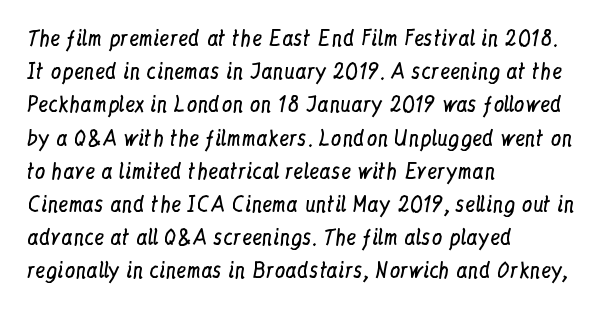
Q: Is the text bold? A: No.
Q: Is the text italic (slanted)? A: Yes.
Q: Is the text underlined? A: No.
Q: How is the paragraph aligned? A: Left-aligned.
Q: Is the spacing between letters normal or unusually wide? A: Normal.
Q: Is the spacing between lines tight, normal or loose? A: Normal.
